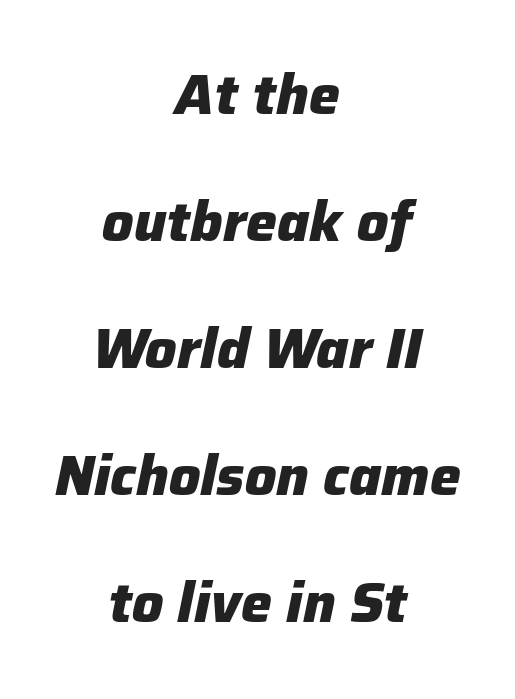
These lines are rendered in a variable-pitch font. Weight: bold. The horizontal fit of the characters is conventional and even. The setting favours the middle, as headings and verse often do. Bare-footed words on every line. Successive baselines arrive slowly, with a big drop between each.
